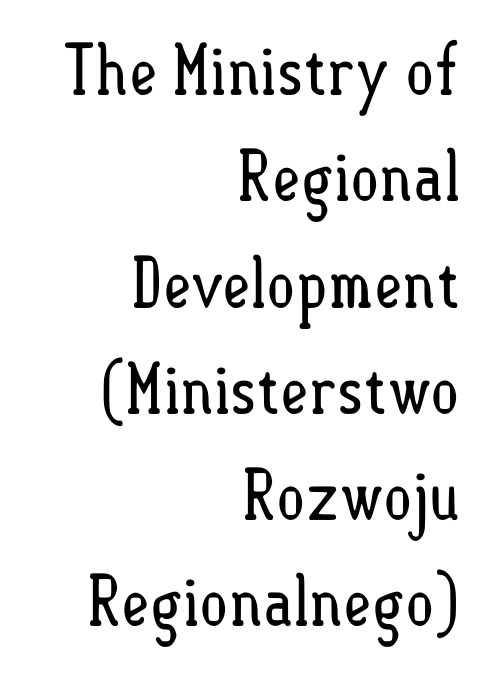
The image shows 69 px regular-weight, condensed type, upright; set right-aligned, normal line spacing (1.54x), normal letter spacing, not underlined; low stroke contrast and a small x-height.
